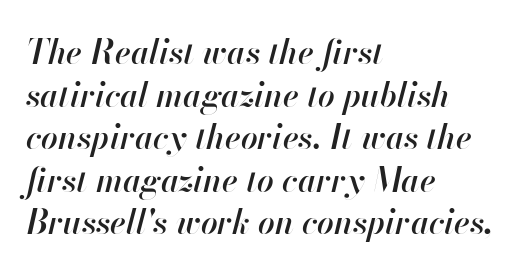
A clean baseline with only descenders dipping below it. These lines are set flush left with a ragged right edge. These lines carry some extra weight — a demibold, not a full bold. Nobody touched the tracking dial on this one. What's the leading like? Ordinary, nothing unusual. If you drew a line through each stem, it would be angled.
